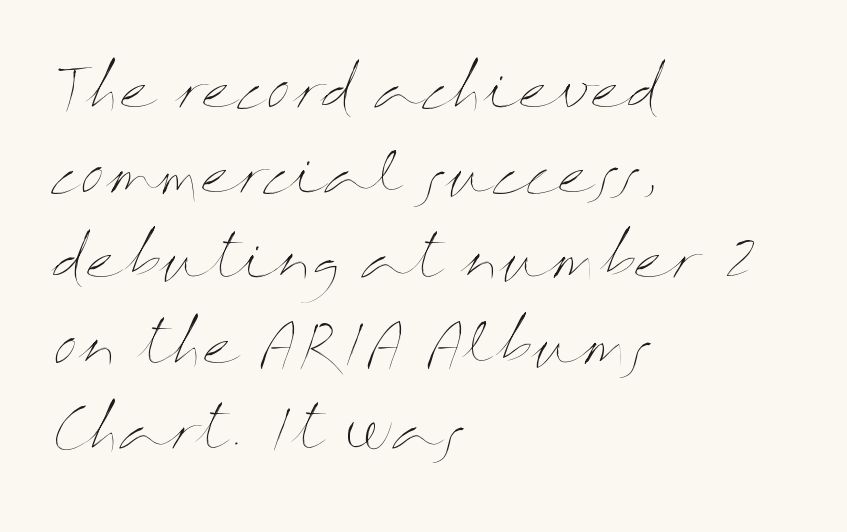
Q: Is the text bold? A: No.
Q: Is the text italic (slanted)? A: Yes.
Q: Is the text underlined? A: No.
Q: How is the paragraph aligned? A: Left-aligned.
Q: Is the spacing between letters normal or unusually wide? A: Normal.
Q: Is the spacing between lines tight, normal or loose? A: Normal.
Q: Width (condensed, normal, or wide)? A: Wide.
Q: Stroke contrast? A: Medium.
Q: x-height? A: Medium.
Q: Monospaced? A: No.
